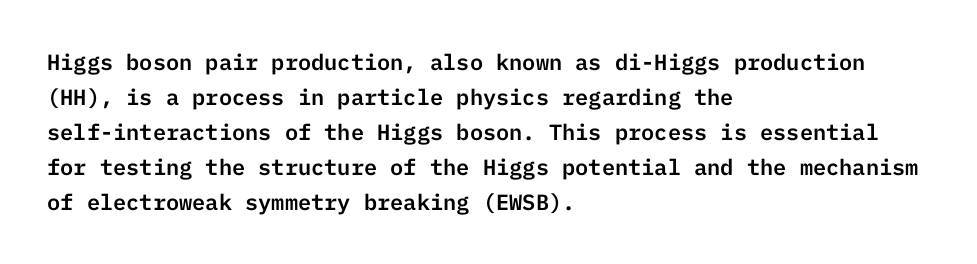
Q: Is the text italic (slanted)? A: No, it is upright.
Q: Is the text underlined? A: No.
Q: How is the paragraph aligned? A: Left-aligned.
Q: Is the spacing between letters normal or unusually wide? A: Normal.
Q: Is the spacing between lines tight, normal or loose? A: Normal.
